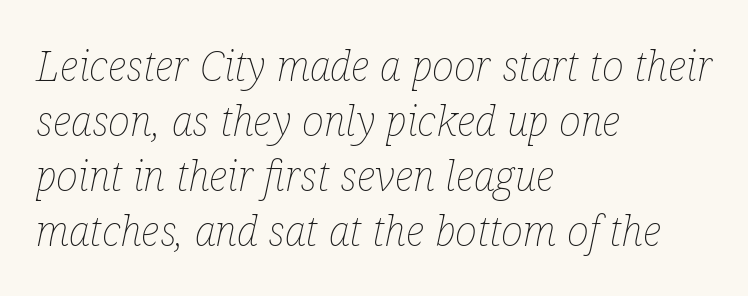
The letters look calm and open, with moderate or lighter stems. Any mark beneath the type? The region is blank. This sample is left-justified, so line endings fall wherever the words run out. Quick note: interline space is typical. Spacing verdict: proportional, widths tailored to each character. In terms of posture, this sample is oblique.
